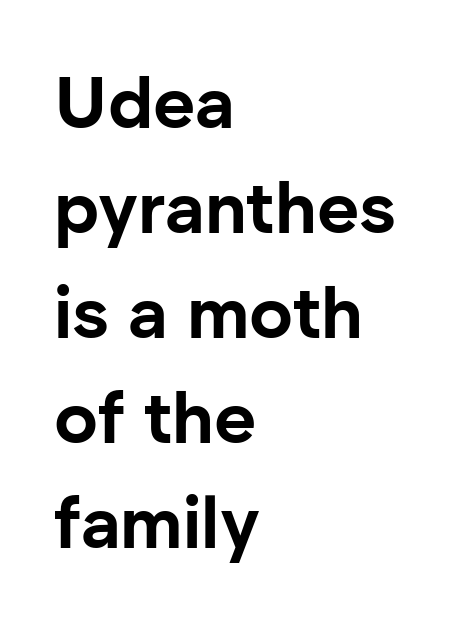
Q: Is the text bold? A: Yes.
Q: Is the text italic (slanted)? A: No, it is upright.
Q: Is the typeface a serif or a sans-serif typeface? A: Sans-serif.
Q: Is the text underlined? A: No.
Q: How is the paragraph aligned? A: Left-aligned.
Q: Is the spacing between letters normal or unusually wide? A: Normal.
Q: Is the spacing between lines tight, normal or loose? A: Normal.
Q: Width (condensed, normal, or wide)? A: Normal.
Q: Stroke contrast? A: Low.
Q: x-height? A: Medium.
Q: Monospaced? A: No.
